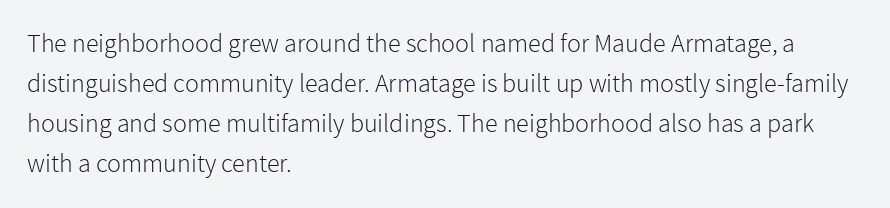
The image shows 26 px text type, upright; set left-aligned, normal line spacing (1.54x), normal letter spacing, not underlined.
